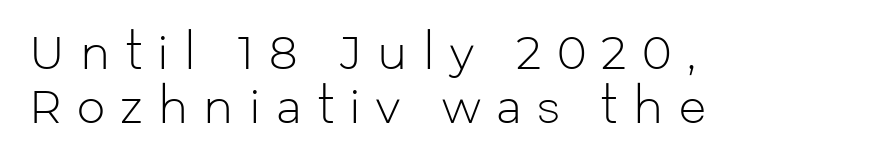
{"serif": "no", "italic": "no", "bold": "no", "weight": "light", "width": "normal", "stroke_contrast": "low", "x_height": "medium", "monospaced": "no", "underline": "no", "align": "left", "line_spacing_ratio": 1.21, "letter_spacing": "wide", "letter_spacing_em": 0.34, "glyph_px": 45}
